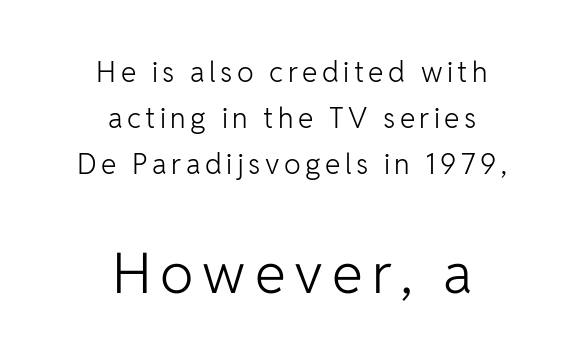
The rendering positions every line midway between the sides. Glance below the letters and you will spot only blank space. The rendering uses natural spacing where letterforms have individual widths. The second block has been scaled up relative to the first. Posture: upright roman.
